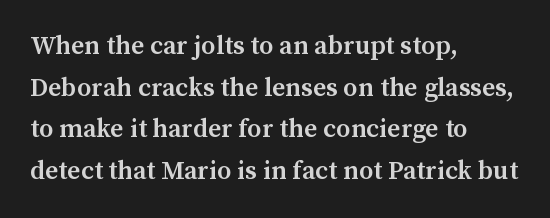
{"italic": "no", "bold": "semi", "underline": "no", "align": "left", "line_spacing": "normal", "line_spacing_ratio": 1.6, "letter_spacing": "normal", "letter_spacing_em": 0.0, "glyph_px": 26}
